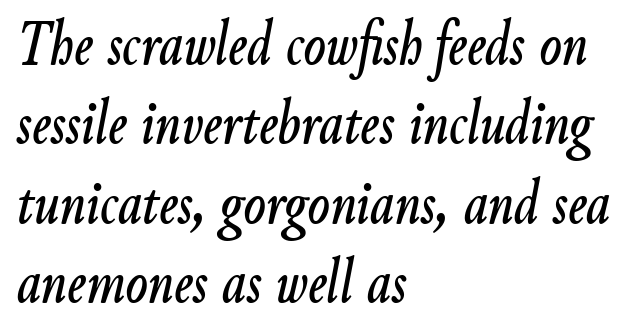
{"italic": "yes", "lean": "right", "slant_degrees": 9, "width": "condensed", "stroke_contrast": "low", "x_height": "small", "monospaced": "no", "underline": "no", "align": "left", "line_spacing_ratio": 1.22, "letter_spacing": "normal", "letter_spacing_em": 0.0, "glyph_px": 65}
